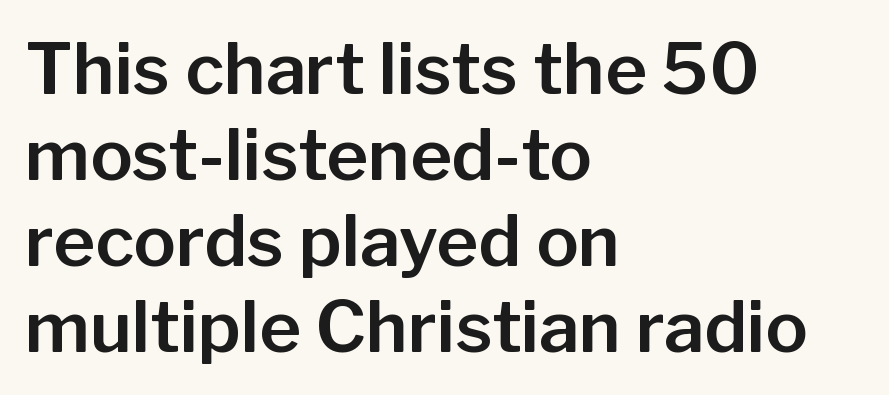
{"serif": "no", "italic": "no", "width": "normal", "stroke_contrast": "low", "x_height": "medium", "monospaced": "no", "underline": "no", "align": "left", "line_spacing_ratio": 1.21, "letter_spacing": "normal", "letter_spacing_em": 0.0, "glyph_px": 71}
